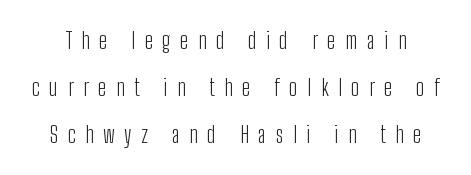
Q: Is the text bold? A: No.
Q: Is the text italic (slanted)? A: No, it is upright.
Q: Is the text underlined? A: No.
Q: Is the spacing between letters normal or unusually wide? A: Unusually wide.
Q: Is the spacing between lines tight, normal or loose? A: Loose.
